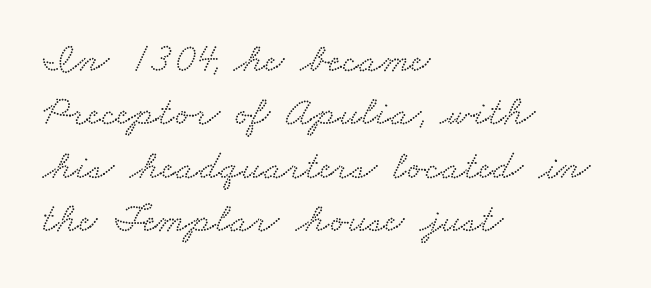
The image shows 41 px wide serif type; set left-aligned, normal line spacing (1.3x), normal letter spacing, not underlined; low stroke contrast and a small x-height.
